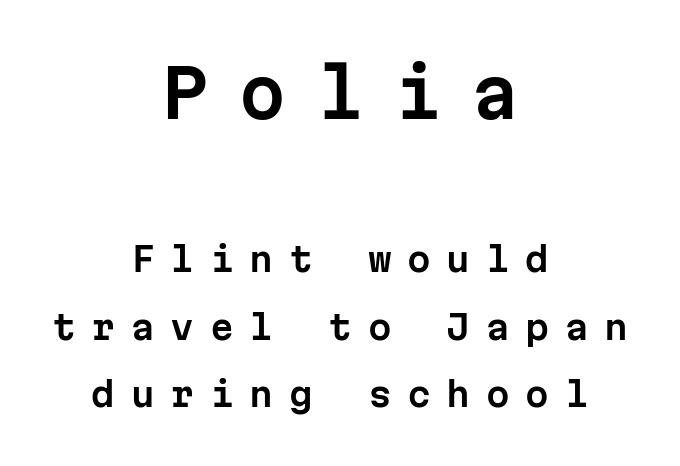
A centered setting, common on invitations and titles, is used for this passage. Any mark beneath the type? The region is blank. Is this a sans? Yes — the strokes have no serifs. Display-style spreading of the glyphs; the letterfit is very open. In terms of posture, this sample is upright. A typesetter would call this monospace, since all characters share one set width.
